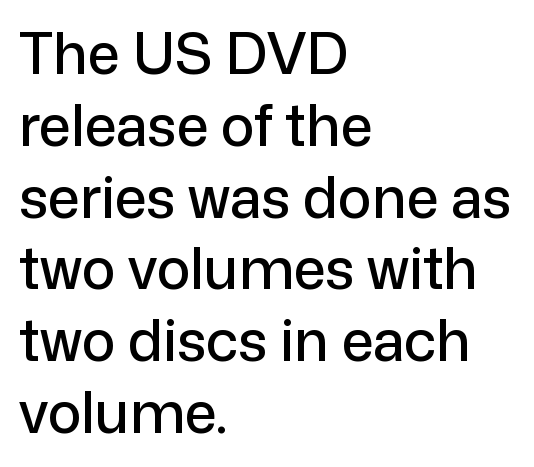
Q: Is the text italic (slanted)? A: No, it is upright.
Q: Is the typeface a serif or a sans-serif typeface? A: Sans-serif.
Q: Is the text underlined? A: No.
Q: How is the paragraph aligned? A: Left-aligned.
Q: Is the spacing between letters normal or unusually wide? A: Normal.
Q: Is the spacing between lines tight, normal or loose? A: Normal.
Q: Width (condensed, normal, or wide)? A: Normal.
Q: Stroke contrast? A: Low.
Q: x-height? A: Medium.
Q: Monospaced? A: No.
